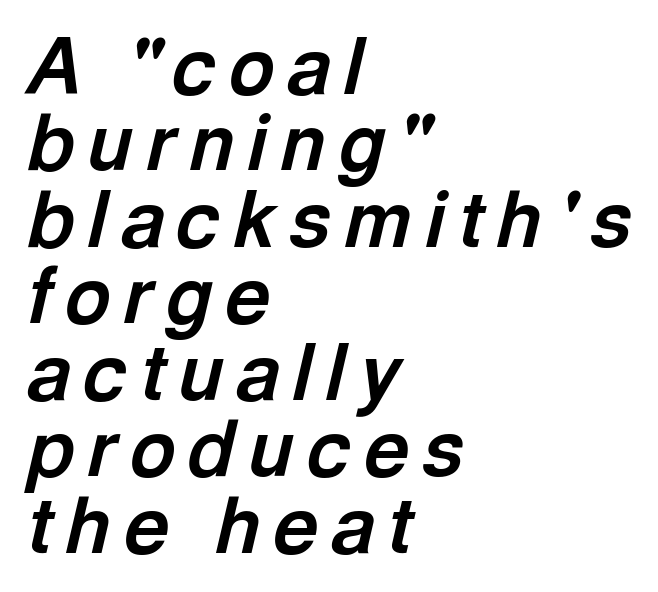
Where is the straight margin? On the left. Think of a printed novel: that variable character pitch is what you see here. Stroke thickness is high; the sample reads as a true bold. Vertical spacing — tight. Nobody drew a line under any word here.
